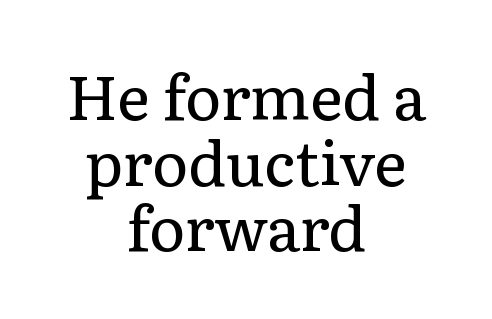
Q: Is the text bold? A: No.
Q: Is the text italic (slanted)? A: No, it is upright.
Q: Is the typeface a serif or a sans-serif typeface? A: Serif.
Q: Is the text underlined? A: No.
Q: How is the paragraph aligned? A: Centered.
Q: Is the spacing between letters normal or unusually wide? A: Normal.
Q: Is the spacing between lines tight, normal or loose? A: Tight.
Q: Width (condensed, normal, or wide)? A: Normal.
Q: Stroke contrast? A: Low.
Q: x-height? A: Medium.
Q: Monospaced? A: No.
